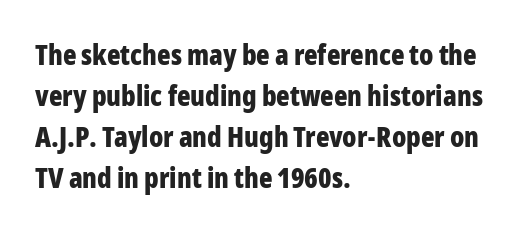
Q: Is the text bold? A: Yes.
Q: Is the text italic (slanted)? A: No, it is upright.
Q: Is the typeface a serif or a sans-serif typeface? A: Sans-serif.
Q: Is the text underlined? A: No.
Q: How is the paragraph aligned? A: Left-aligned.
Q: Is the spacing between letters normal or unusually wide? A: Normal.
Q: Is the spacing between lines tight, normal or loose? A: Normal.
Q: Width (condensed, normal, or wide)? A: Condensed.
Q: Stroke contrast? A: Low.
Q: x-height? A: Medium.
Q: Monospaced? A: No.
